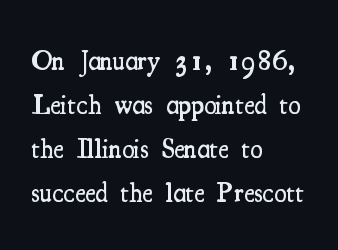
Teacher's note: observe the even left margin — that is flush-left alignment. Vertical spacing — default. These words are printed semibold, heavier than regular yet not bold. A serif font was chosen for this passage. Ordinary non-slanted type is in use.
